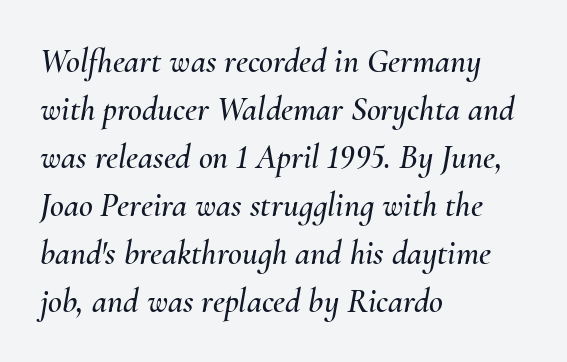
Q: Is the text italic (slanted)? A: Yes, it leans right by about 10 degrees.
Q: Is the text underlined? A: No.
Q: How is the paragraph aligned? A: Left-aligned.
Q: Is the spacing between letters normal or unusually wide? A: Normal.
Q: Is the spacing between lines tight, normal or loose? A: Normal.
Q: Width (condensed, normal, or wide)? A: Normal.
Q: Stroke contrast? A: Medium.
Q: x-height? A: Small.
Q: Monospaced? A: No.
